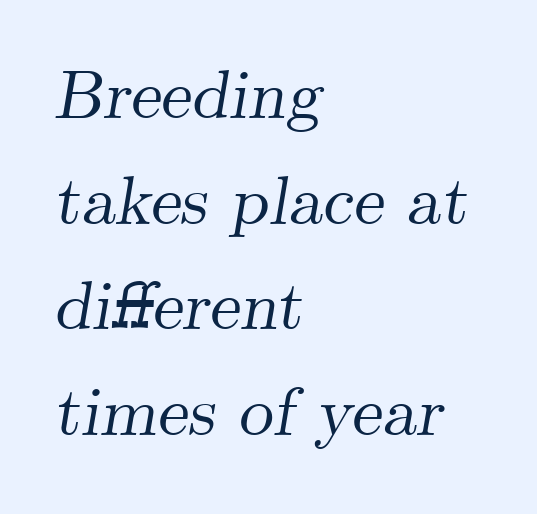
Q: Is the text italic (slanted)? A: Yes, it leans right by about 9 degrees.
Q: Is the typeface a serif or a sans-serif typeface? A: Serif.
Q: Is the text underlined? A: No.
Q: How is the paragraph aligned? A: Left-aligned.
Q: Is the spacing between letters normal or unusually wide? A: Normal.
Q: Is the spacing between lines tight, normal or loose? A: Normal.
Q: Width (condensed, normal, or wide)? A: Normal.
Q: Stroke contrast? A: Medium.
Q: x-height? A: Small.
Q: Monospaced? A: No.
